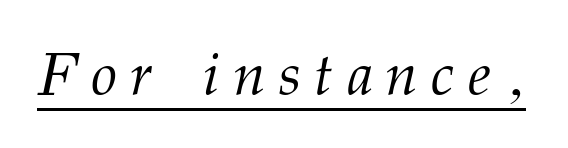
Q: Is the text bold? A: No.
Q: Is the text italic (slanted)? A: Yes, it leans right by about 12 degrees.
Q: Is the typeface a serif or a sans-serif typeface? A: Serif.
Q: Is the text underlined? A: Yes.
Q: Is the spacing between letters normal or unusually wide? A: Unusually wide.
Q: Width (condensed, normal, or wide)? A: Normal.
Q: Stroke contrast? A: Medium.
Q: x-height? A: Medium.
Q: Monospaced? A: No.
